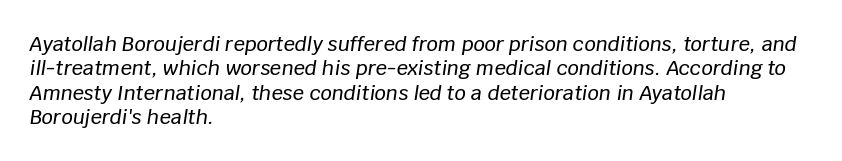
The image shows 20 px text type, italic (leaning right); set left-aligned, line spacing 1.22x, normal letter spacing, not underlined.
